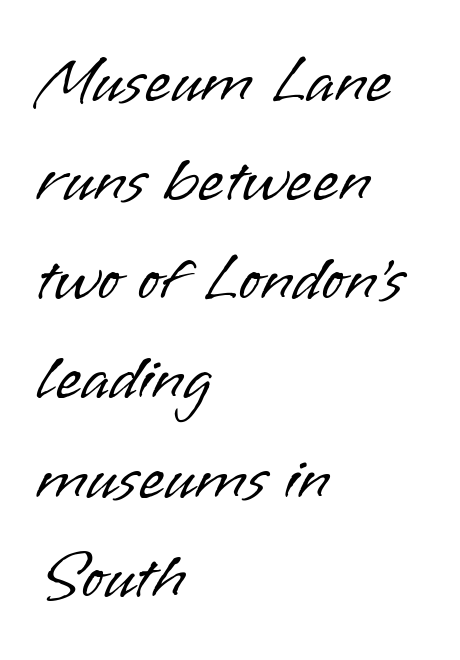
The image shows 67 px light sans-serif type; set left-aligned, normal line spacing (1.48x), normal letter spacing, not underlined; low stroke contrast and a small x-height.
